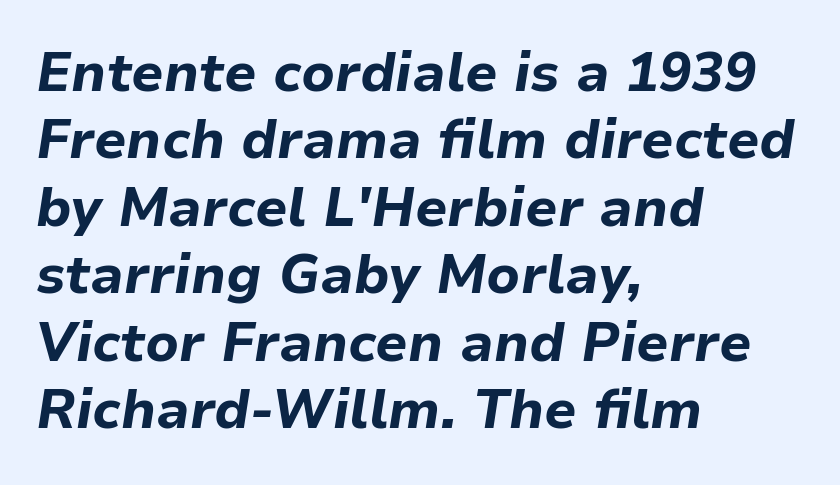
{"italic": "yes", "lean": "right", "slant_degrees": 9, "bold": "yes", "weight": "bold", "width": "normal", "stroke_contrast": "low", "x_height": "medium", "monospaced": "no", "underline": "no", "align": "left", "line_spacing": "normal", "line_spacing_ratio": 1.25, "letter_spacing": "normal", "letter_spacing_em": 0.0, "glyph_px": 54}
